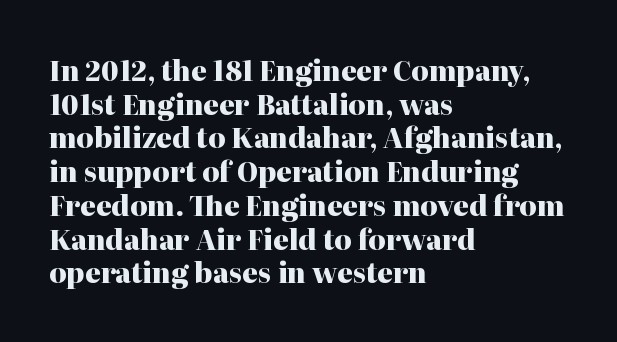
Its strokes are broad and dark, the hallmark of bold type. It's the straight-up-and-down kind of type. Regular leading. Caption: standard tracking, unaltered.
